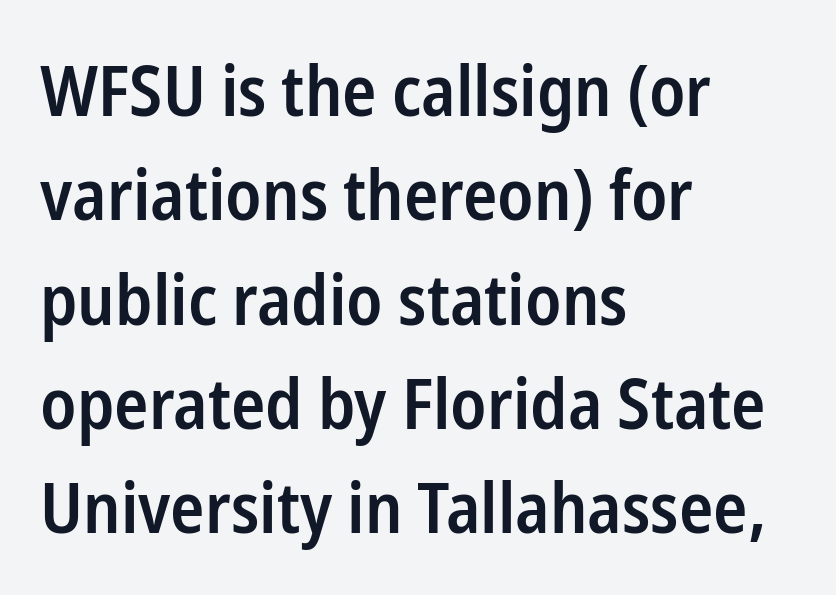
Clear beneath every line of the passage. Character widths vary here, with narrow letters taking less room than wide ones. The designer went with a sans here, leaving each stem footless. Compared with typical body copy, the letter spacing here is the same. The designer left line spacing at the default.
